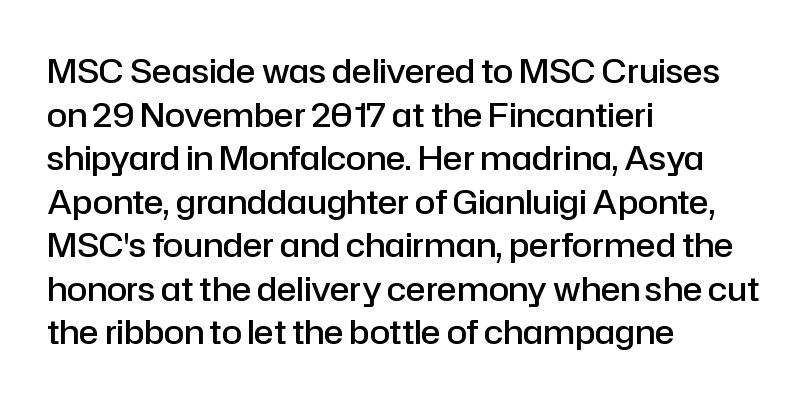
The type family on display is of the sans-serif kind. The lettering stays uniformly vertical, giving the passage a roman look. Students, this is semibold: more ink than regular, less than bold. This sample has the flowing, uneven cadence of proportional lettering. This rendering leaves character spacing at its baseline value. Line starts are locked; line ends wander.
